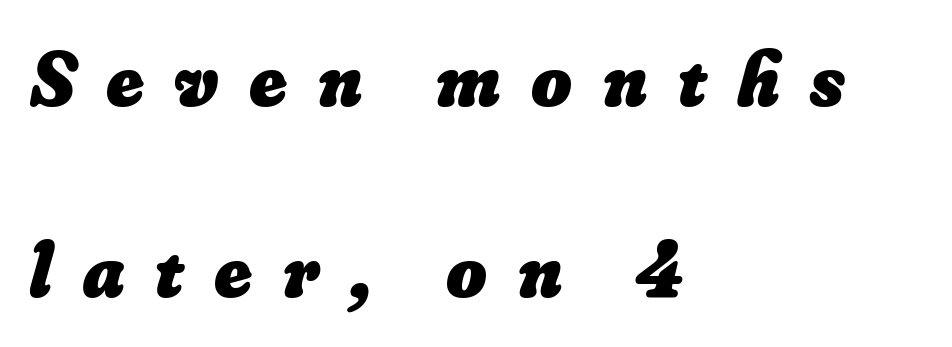
Q: Is the text bold? A: Yes.
Q: Is the text underlined? A: No.
Q: How is the paragraph aligned? A: Left-aligned.
Q: Is the spacing between letters normal or unusually wide? A: Unusually wide.
Q: Is the spacing between lines tight, normal or loose? A: Loose.
Q: Width (condensed, normal, or wide)? A: Normal.
Q: Stroke contrast? A: Low.
Q: x-height? A: Small.
Q: Monospaced? A: No.
